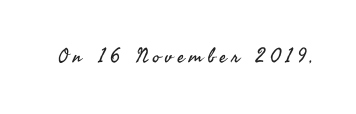
The image shows 20 px text type; set unusually wide letter spacing (+0.25 em), not underlined.
